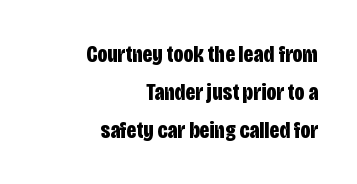
The rendering uses a moderate line-height, typical for paragraphs. Every letter is thick-stroked: bold, no question. Quick note: underline off. Visually the block forms a straight wall on the right and a jagged coastline on the left. In terms of posture, this sample is upright. Nothing unusual about the tracking: characters are spaced as the font intends.
